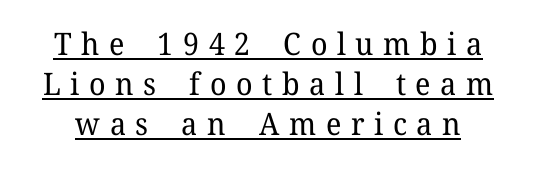
The image shows 31 px regular-weight serif type, upright; set normal line spacing (1.29x), unusually wide letter spacing (+0.31 em), underlined; low stroke contrast and a medium x-height.
